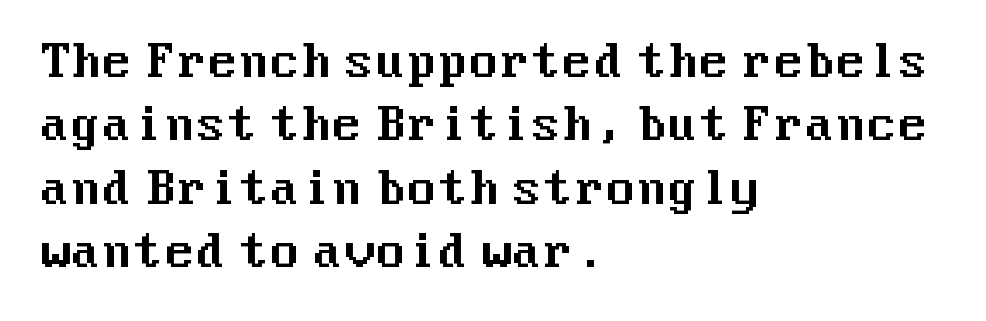
Stroke terminals: plain, sans-serif. This is the regular roman posture of the typeface. The line texture is even and compact thanks to regular tracking. Layout note: lines flush left. Is there much room between lines? A standard amount, neither cramped nor airy. Type without underlining.
